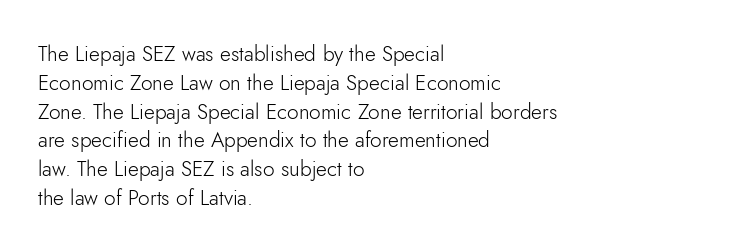
{"italic": "no", "bold": "no", "underline": "no", "align": "left", "line_spacing": "normal", "line_spacing_ratio": 1.37, "letter_spacing": "normal", "letter_spacing_em": 0.0, "glyph_px": 21}
